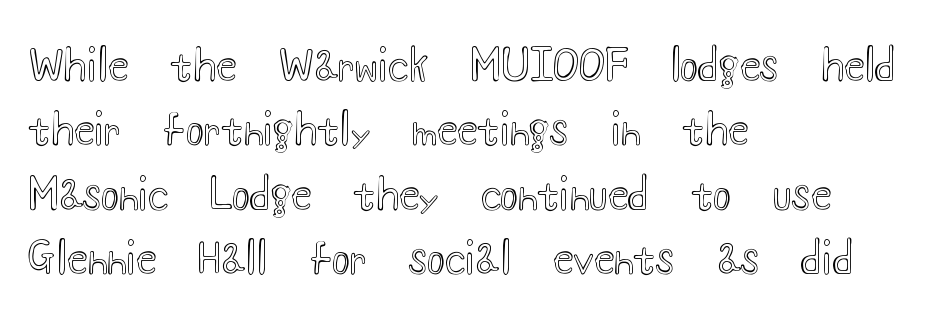
The image shows 42 px wide type, upright; set left-aligned, normal line spacing (1.53x), normal letter spacing, not underlined; a small x-height.
